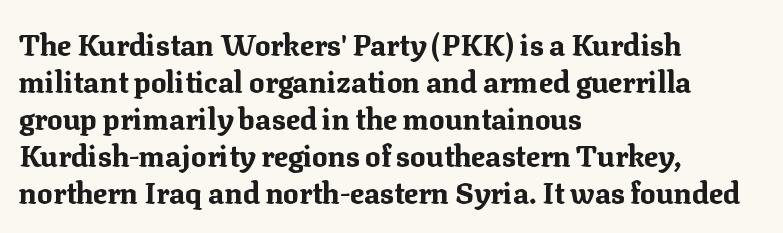
Q: Is the text bold? A: Yes.
Q: Is the text italic (slanted)? A: No, it is upright.
Q: Is the typeface a serif or a sans-serif typeface? A: Serif.
Q: Is the text underlined? A: No.
Q: How is the paragraph aligned? A: Left-aligned.
Q: Is the spacing between letters normal or unusually wide? A: Normal.
Q: Is the spacing between lines tight, normal or loose? A: Normal.
Q: Width (condensed, normal, or wide)? A: Normal.
Q: Stroke contrast? A: Medium.
Q: x-height? A: Medium.
Q: Monospaced? A: No.
